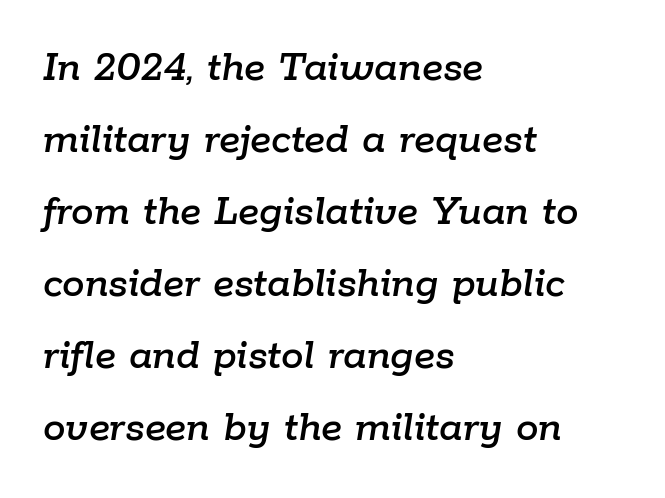
The image shows 45 px text type, italic (leaning right); set left-aligned, normal line spacing (1.6x), normal letter spacing, not underlined; low stroke contrast and a medium x-height.
